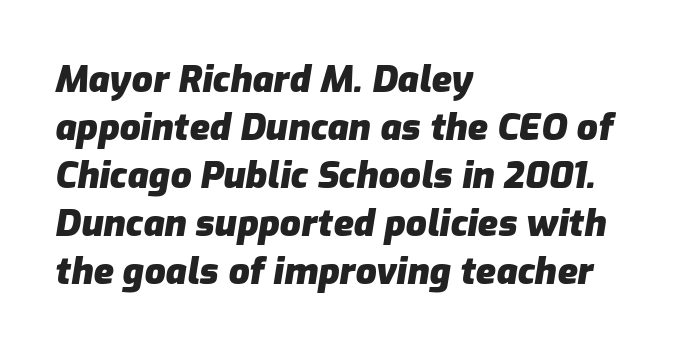
Normally led — the rows are evenly, conventionally spaced. Thick stems and heavy bowls — unmistakably bold. Standard letterfit; no display-style spreading of the glyphs. The specimen omits any rule beneath the text block's lines.
